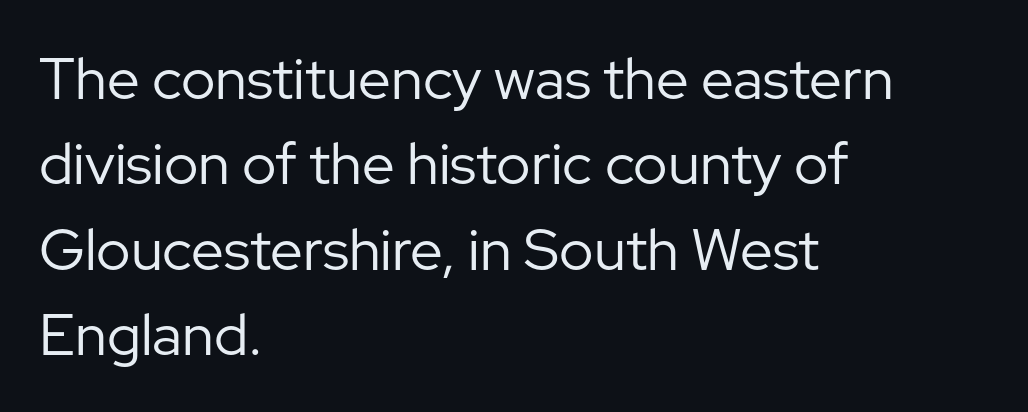
In terms of letterspacing, this is plain default setting. These lines are rendered in a variable-pitch font. The line-height multiplier appears to be the usual default. A sans-serif font was chosen for this passage.
